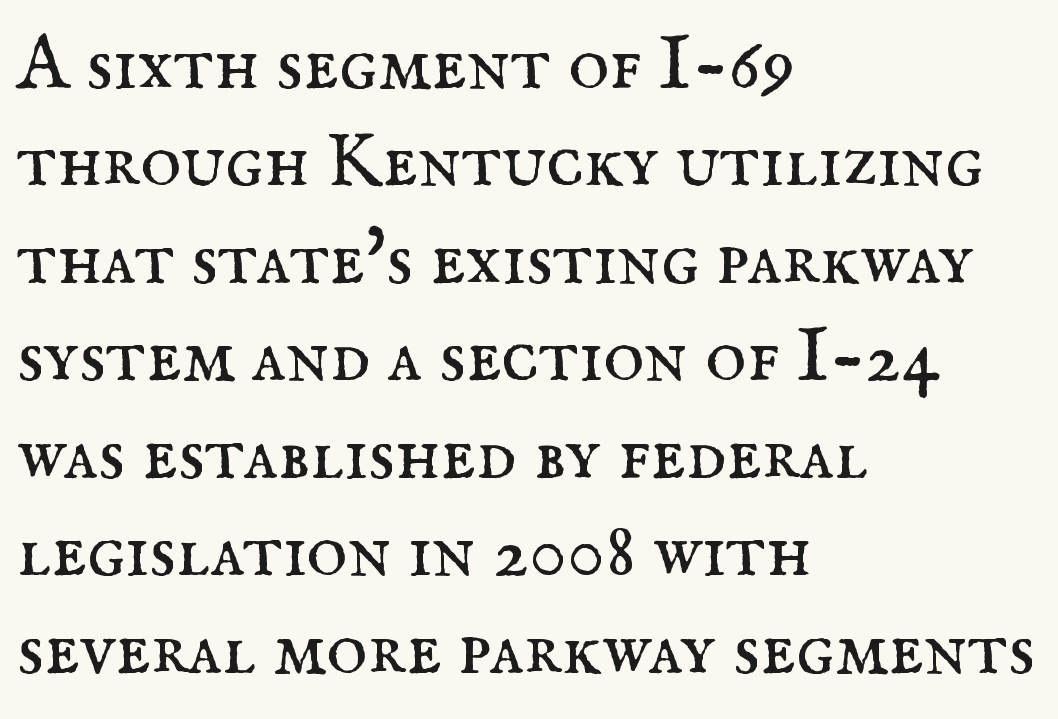
The image shows 78 px regular-weight serif type, upright; set left-aligned, normal line spacing (1.25x), normal letter spacing, not underlined; medium stroke contrast and a small x-height.
